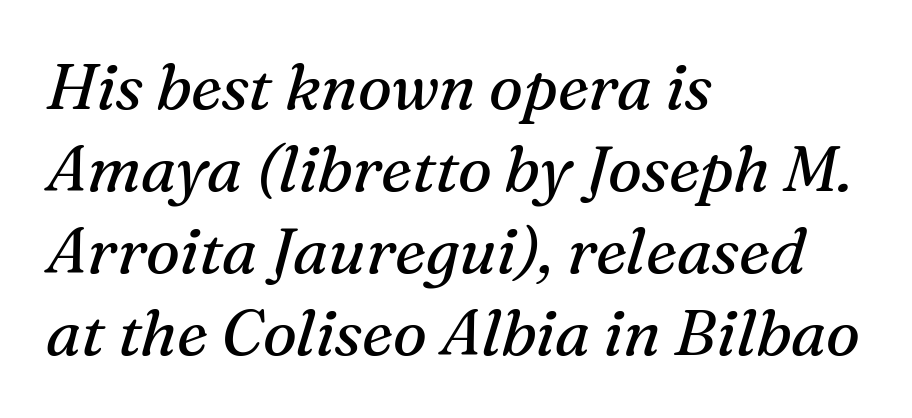
{"serif": "yes", "italic": "yes", "lean": "right", "slant_degrees": 16, "bold": "no", "weight": "regular", "width": "normal", "stroke_contrast": "medium", "x_height": "medium", "monospaced": "no", "underline": "no", "align": "left", "line_spacing": "normal", "line_spacing_ratio": 1.28, "letter_spacing": "normal", "letter_spacing_em": 0.0, "glyph_px": 64}
